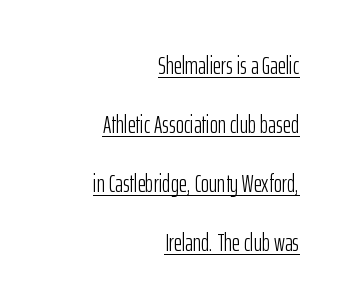
The image shows 25 px text type, upright; set right-aligned, loose line spacing (2.36x), normal letter spacing, underlined.
